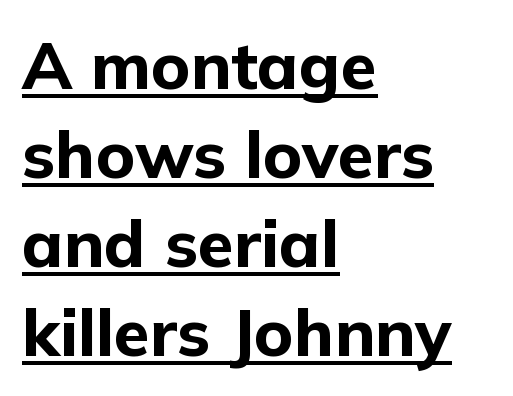
{"serif": "no", "italic": "no", "bold": "yes", "weight": "bold", "width": "normal", "stroke_contrast": "low", "x_height": "medium", "monospaced": "no", "underline": "yes", "align": "left", "line_spacing": "normal", "line_spacing_ratio": 1.35, "letter_spacing": "normal", "letter_spacing_em": 0.0, "glyph_px": 66}
